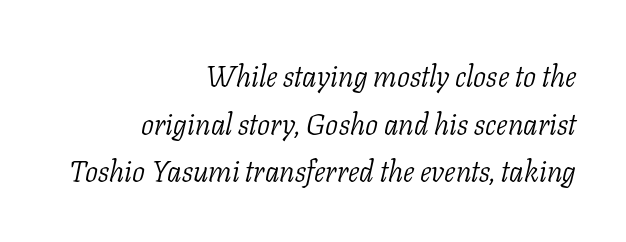
{"serif": "yes", "italic": "yes", "lean": "right", "slant_degrees": 11, "bold": "no", "weight": "light", "width": "normal", "stroke_contrast": "low", "x_height": "medium", "monospaced": "no", "underline": "no", "align": "right", "line_spacing": "normal", "line_spacing_ratio": 1.64, "letter_spacing": "normal", "letter_spacing_em": 0.0, "glyph_px": 29}
